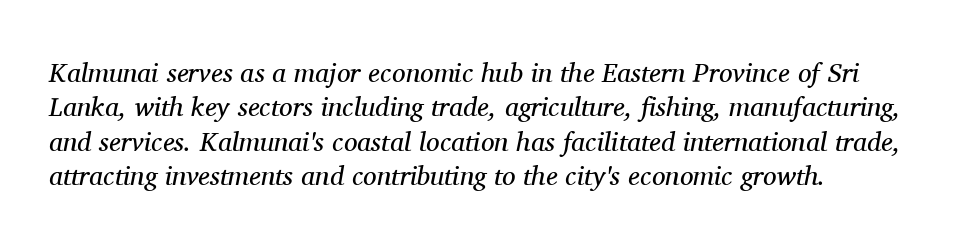
The image shows 27 px text type, italic (leaning right); set left-aligned, normal line spacing (1.27x), normal letter spacing, not underlined.
